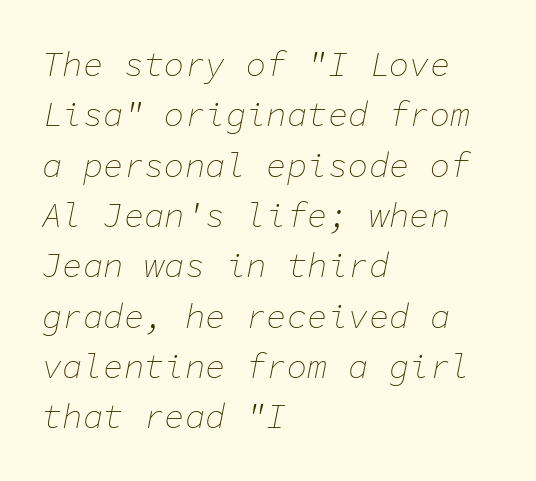
Characters follow at the spacing the type designer built in. A bare baseline throughout the passage. Do the characters align in a grid? Yes, the font is monospaced. Vertical spacing — default. Casual observation: everything's shoved over to the left.
